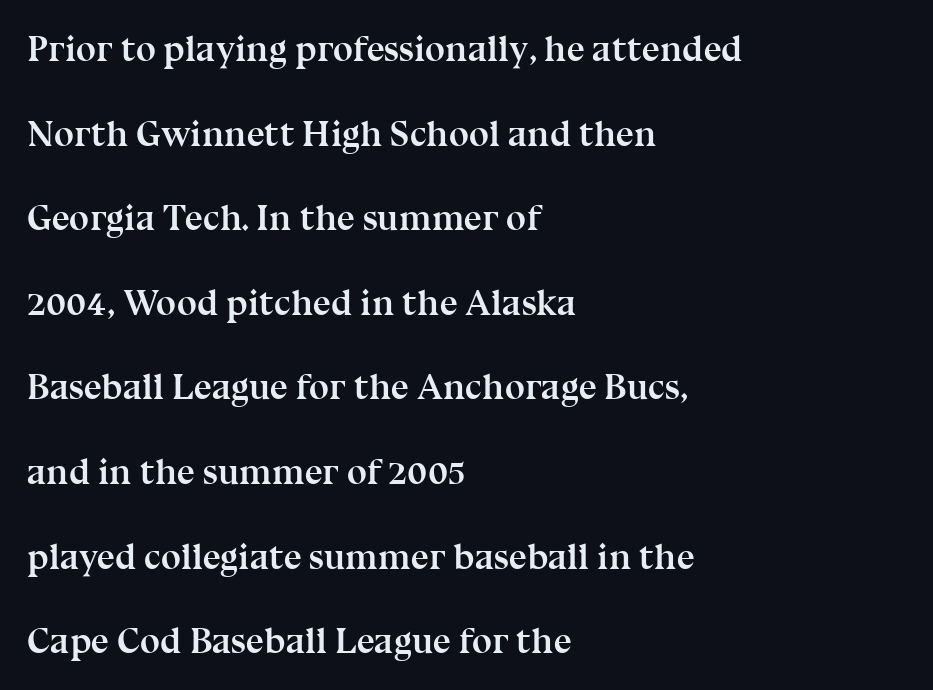
The image shows 36 px semibold serif type, upright; set left-aligned, loose line spacing (2.35x), normal letter spacing, not underlined; medium stroke contrast and a medium x-height.
